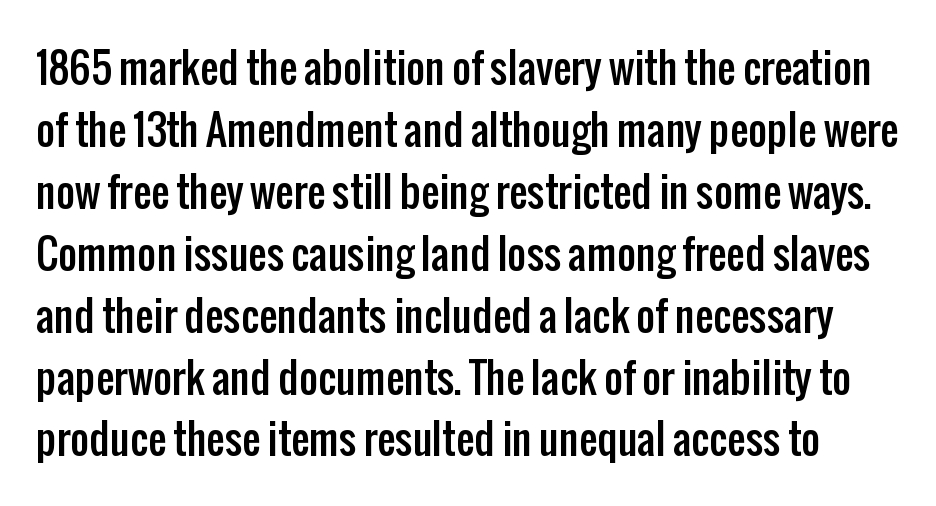
The image shows 41 px condensed sans-serif type, upright; set normal line spacing (1.51x), normal letter spacing, not underlined; low stroke contrast and a medium x-height.
